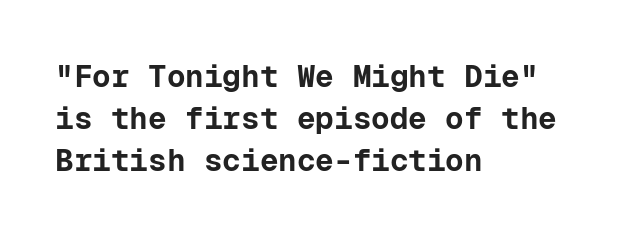
Q: Is the text bold? A: Yes.
Q: Is the text italic (slanted)? A: No, it is upright.
Q: Is the typeface a serif or a sans-serif typeface? A: Sans-serif.
Q: Is the text underlined? A: No.
Q: How is the paragraph aligned? A: Left-aligned.
Q: Is the spacing between letters normal or unusually wide? A: Normal.
Q: Is the spacing between lines tight, normal or loose? A: Normal.
Q: Width (condensed, normal, or wide)? A: Normal.
Q: Stroke contrast? A: Low.
Q: x-height? A: Medium.
Q: Monospaced? A: Yes.
